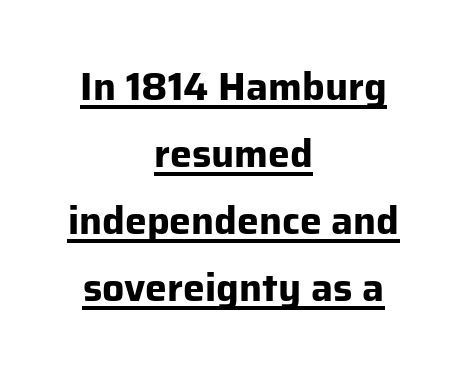
The image shows 39 px bold sans-serif type, upright; set centered, line spacing 1.72x, normal letter spacing, underlined; low stroke contrast and a medium x-height.
